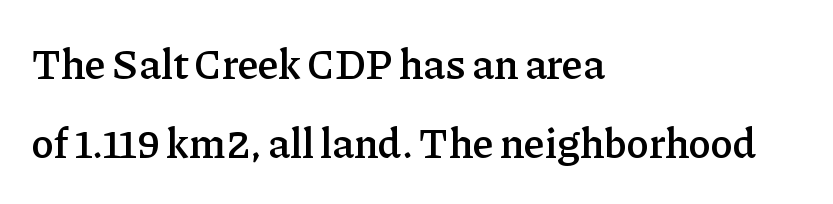
Q: Is the text bold? A: Semi-bold.
Q: Is the text italic (slanted)? A: No, it is upright.
Q: Is the typeface a serif or a sans-serif typeface? A: Serif.
Q: Is the text underlined? A: No.
Q: How is the paragraph aligned? A: Left-aligned.
Q: Is the spacing between letters normal or unusually wide? A: Normal.
Q: Width (condensed, normal, or wide)? A: Normal.
Q: Stroke contrast? A: Low.
Q: x-height? A: Medium.
Q: Monospaced? A: No.
